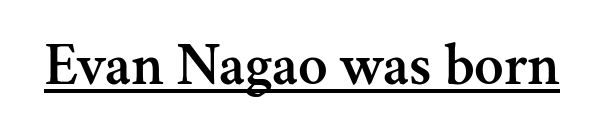
{"serif": "yes", "italic": "no", "width": "normal", "stroke_contrast": "medium", "x_height": "small", "monospaced": "no", "underline": "yes", "letter_spacing": "normal", "letter_spacing_em": 0.0, "glyph_px": 61}
